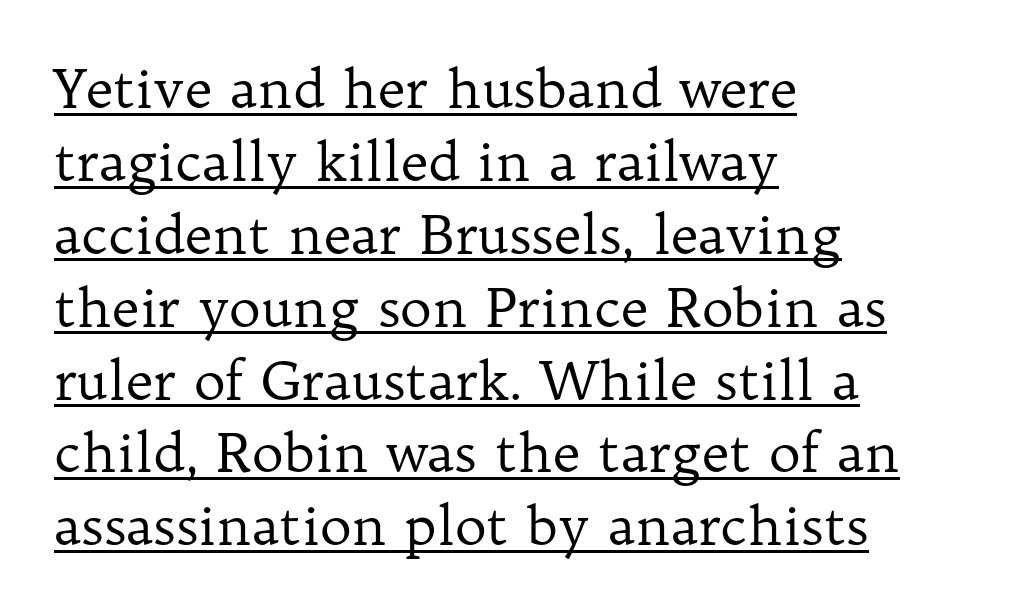
The image shows 54 px regular-weight serif type, upright; set left-aligned, normal line spacing (1.35x), normal letter spacing, underlined; low stroke contrast and a medium x-height.
